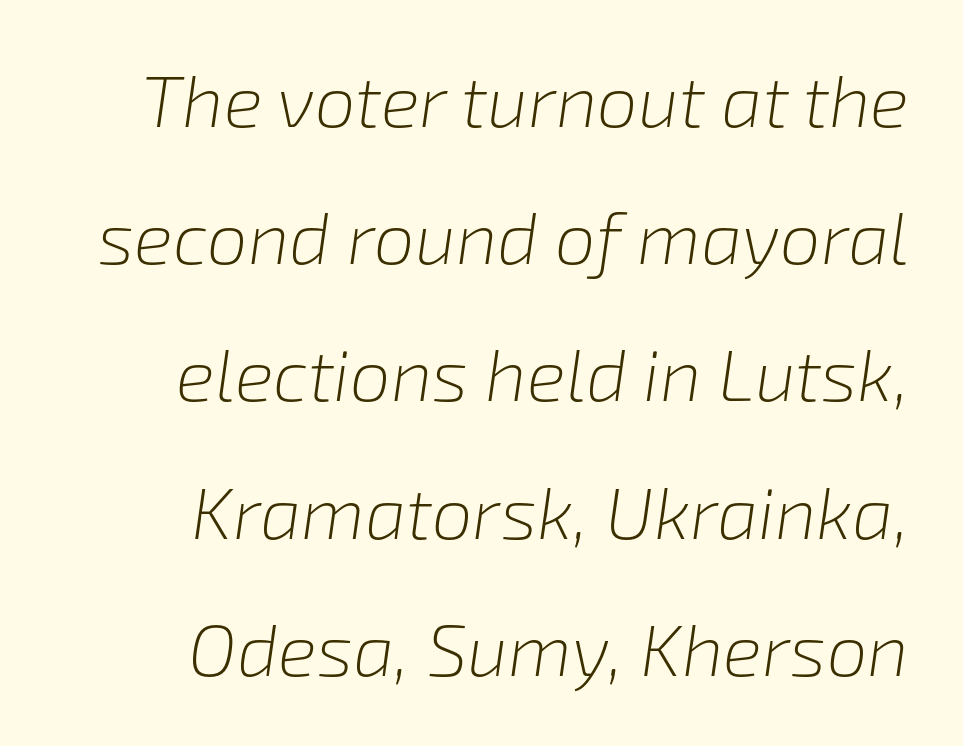
Q: Is the text bold? A: No.
Q: Is the text italic (slanted)? A: Yes, it leans right by about 8 degrees.
Q: Is the text underlined? A: No.
Q: How is the paragraph aligned? A: Right-aligned.
Q: Is the spacing between letters normal or unusually wide? A: Normal.
Q: Width (condensed, normal, or wide)? A: Normal.
Q: Stroke contrast? A: Low.
Q: x-height? A: Medium.
Q: Monospaced? A: No.
